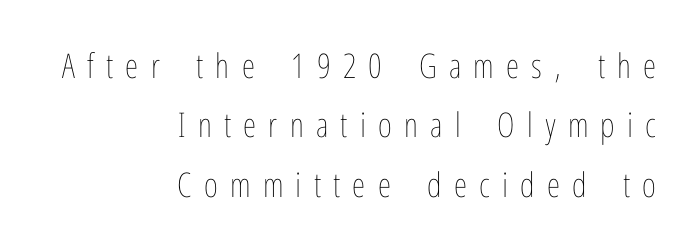
The image shows 34 px thin, condensed type, upright; set right-aligned, line spacing 1.75x, unusually wide letter spacing (+0.36 em), not underlined; low stroke contrast and a medium x-height.
